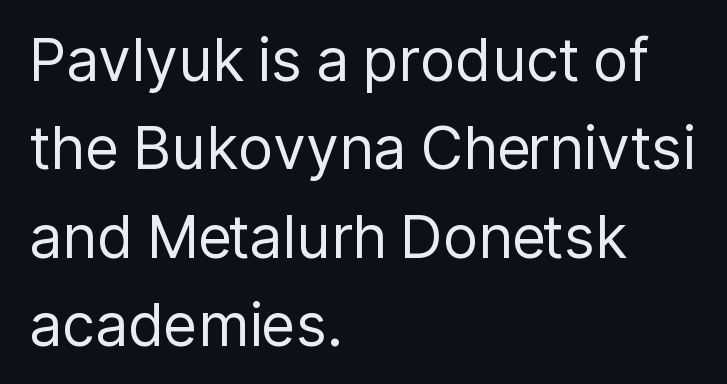
Q: Is the text bold? A: No.
Q: Is the text italic (slanted)? A: No, it is upright.
Q: Is the typeface a serif or a sans-serif typeface? A: Sans-serif.
Q: Is the text underlined? A: No.
Q: How is the paragraph aligned? A: Left-aligned.
Q: Is the spacing between letters normal or unusually wide? A: Normal.
Q: Is the spacing between lines tight, normal or loose? A: Normal.
Q: Width (condensed, normal, or wide)? A: Normal.
Q: Stroke contrast? A: Low.
Q: x-height? A: Medium.
Q: Monospaced? A: No.
